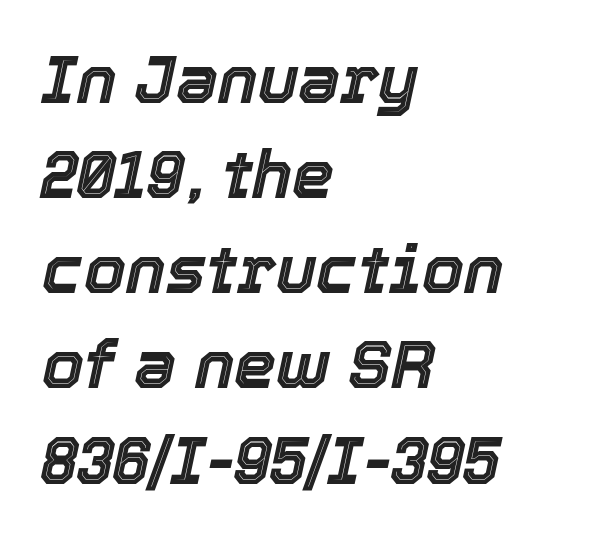
Q: Is the text italic (slanted)? A: Yes, it leans right by about 12 degrees.
Q: Is the text underlined? A: No.
Q: How is the paragraph aligned? A: Left-aligned.
Q: Is the spacing between letters normal or unusually wide? A: Normal.
Q: Is the spacing between lines tight, normal or loose? A: Normal.
Q: Width (condensed, normal, or wide)? A: Normal.
Q: x-height? A: Medium.
Q: Monospaced? A: No.
